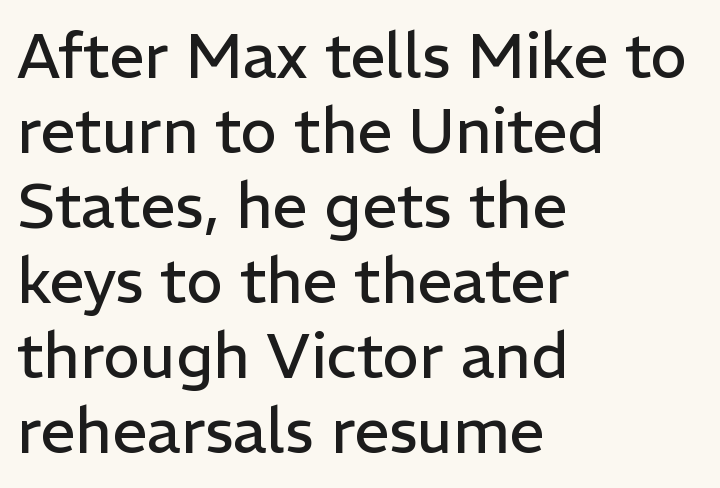
Vertical strokes here are truly vertical. The face used here is proportionally spaced, like ordinary book or web type. Characters follow at the spacing the type designer built in. This sample uses a sans-serif face.
